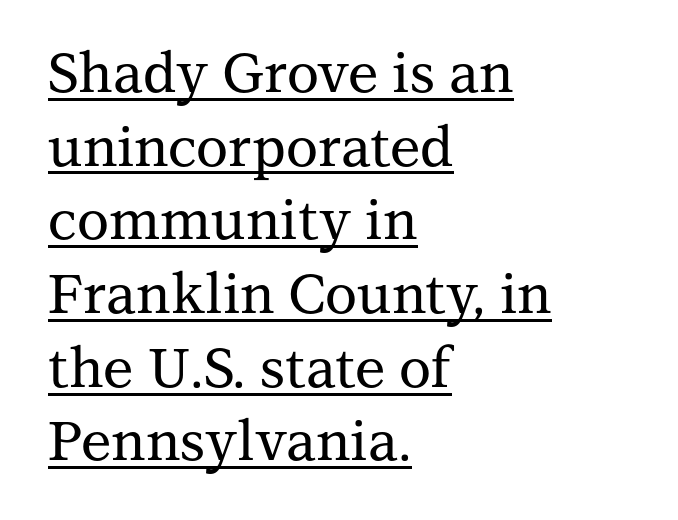
Q: Is the text italic (slanted)? A: No, it is upright.
Q: Is the typeface a serif or a sans-serif typeface? A: Serif.
Q: Is the text underlined? A: Yes.
Q: How is the paragraph aligned? A: Left-aligned.
Q: Is the spacing between letters normal or unusually wide? A: Normal.
Q: Is the spacing between lines tight, normal or loose? A: Normal.
Q: Width (condensed, normal, or wide)? A: Normal.
Q: Stroke contrast? A: Medium.
Q: x-height? A: Medium.
Q: Monospaced? A: No.
